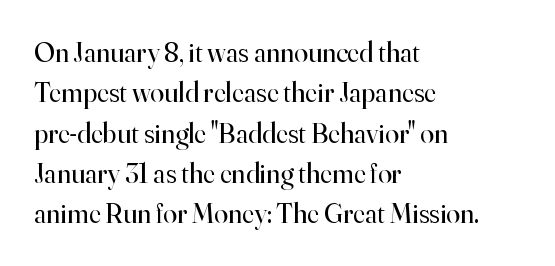
The image shows 28 px regular-weight serif type, upright; set left-aligned, normal line spacing (1.44x), normal letter spacing, not underlined; high stroke contrast and a small x-height.
